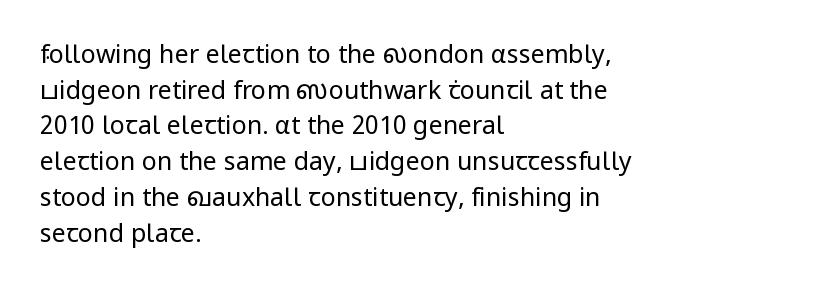
No word sits above an underline. These lines stack with their left ends in a neat column. The line-height multiplier appears to be the usual default. Ordinary non-slanted type is in use. Students, note that the glyphs here touch the page at normal intervals.
